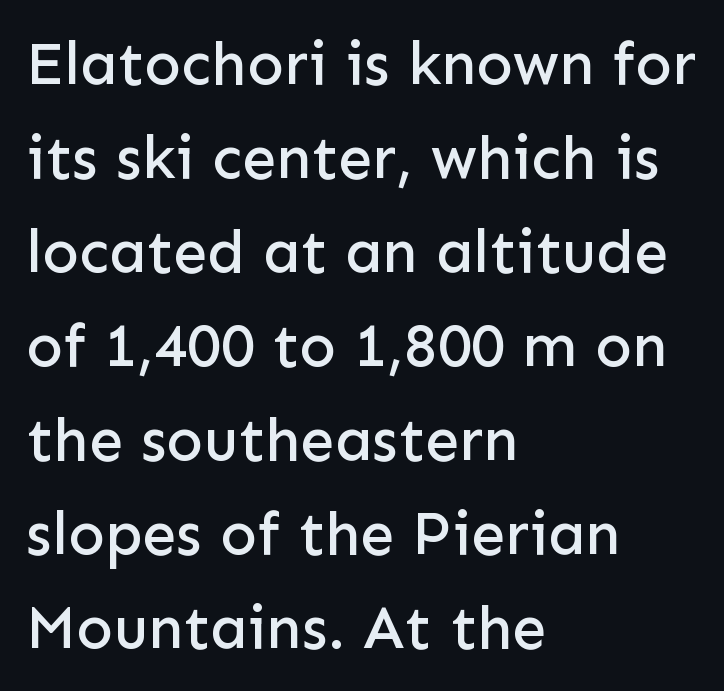
Q: Is the text italic (slanted)? A: No, it is upright.
Q: Is the typeface a serif or a sans-serif typeface? A: Sans-serif.
Q: Is the text underlined? A: No.
Q: How is the paragraph aligned? A: Left-aligned.
Q: Is the spacing between letters normal or unusually wide? A: Normal.
Q: Is the spacing between lines tight, normal or loose? A: Normal.
Q: Width (condensed, normal, or wide)? A: Normal.
Q: Stroke contrast? A: Low.
Q: x-height? A: Medium.
Q: Monospaced? A: No.
